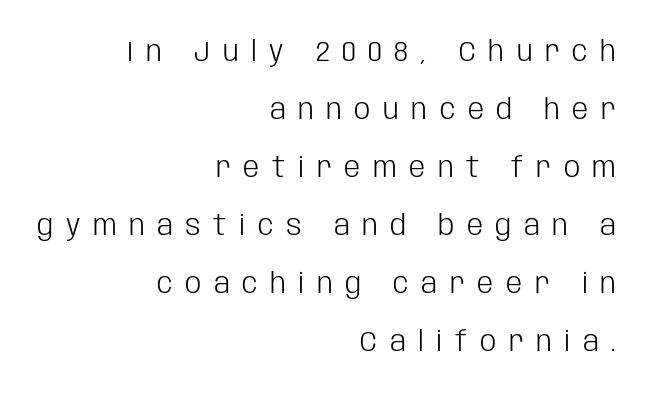
The space between consecutive lines is lavish. Classification — sans serif. Is this a fixed-width face? No — the glyphs have proportional, varying widths. Short and long lines alike share a common ending point at right. These lines have a slow, spaced-out rhythm from letter to letter. Letters rest on an invisible, unmarked baseline.
